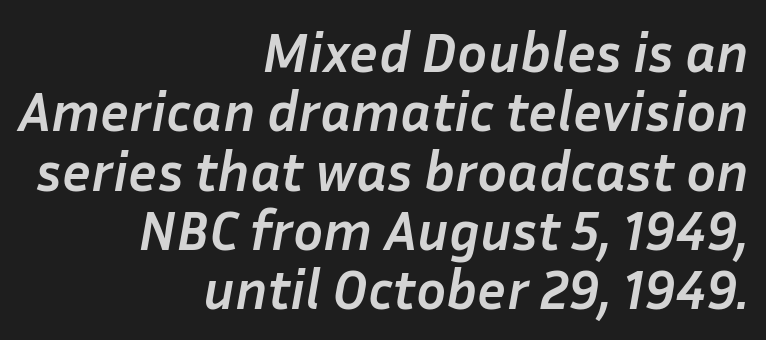
Q: Is the text bold? A: Yes.
Q: Is the text italic (slanted)? A: Yes, it leans right by about 10 degrees.
Q: Is the text underlined? A: No.
Q: How is the paragraph aligned? A: Right-aligned.
Q: Is the spacing between letters normal or unusually wide? A: Normal.
Q: Is the spacing between lines tight, normal or loose? A: Tight.
Q: Width (condensed, normal, or wide)? A: Normal.
Q: Stroke contrast? A: Low.
Q: x-height? A: Medium.
Q: Monospaced? A: No.
